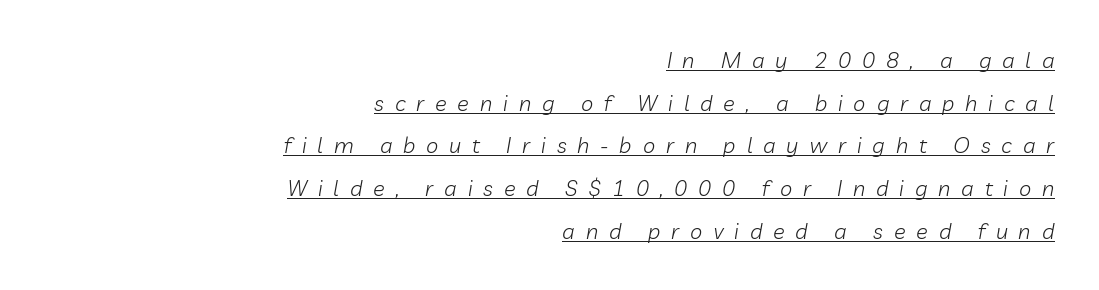
{"italic": "yes", "lean": "right", "slant_degrees": 10, "bold": "no", "underline": "yes", "align": "right", "line_spacing": "loose", "line_spacing_ratio": 1.94, "letter_spacing": "wide", "letter_spacing_em": 0.49, "glyph_px": 22}
